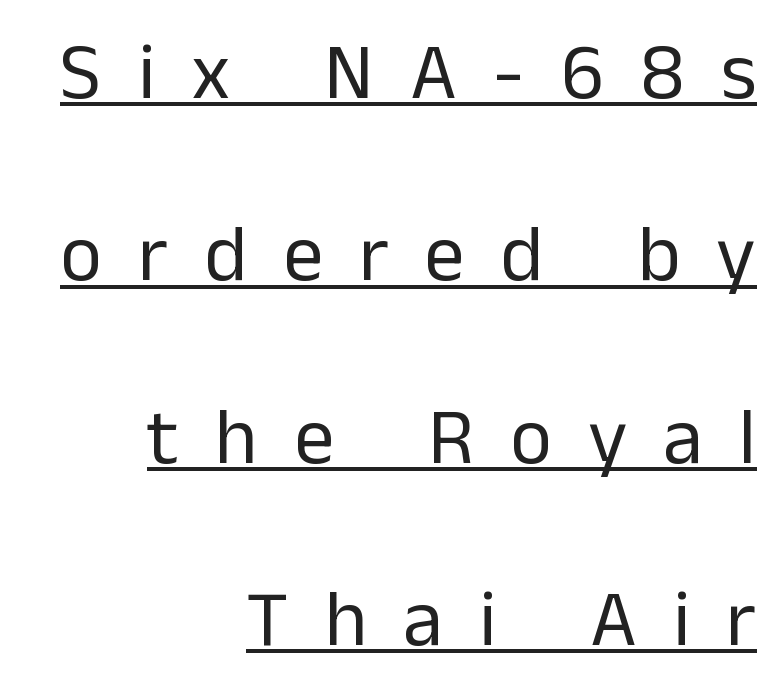
Q: Is the text bold? A: No.
Q: Is the text italic (slanted)? A: No, it is upright.
Q: Is the typeface a serif or a sans-serif typeface? A: Sans-serif.
Q: Is the text underlined? A: Yes.
Q: How is the paragraph aligned? A: Right-aligned.
Q: Is the spacing between letters normal or unusually wide? A: Unusually wide.
Q: Is the spacing between lines tight, normal or loose? A: Loose.
Q: Width (condensed, normal, or wide)? A: Normal.
Q: Stroke contrast? A: Low.
Q: x-height? A: Medium.
Q: Monospaced? A: No.
